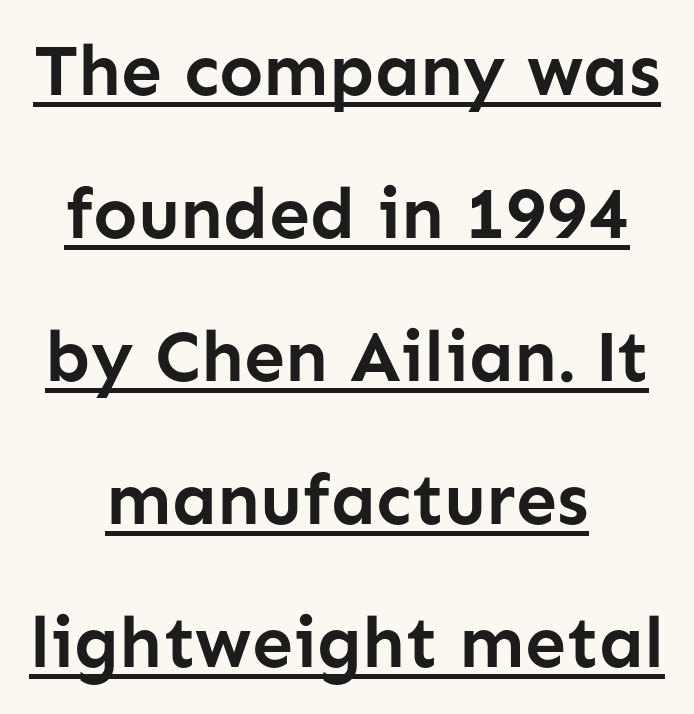
{"serif": "no", "italic": "no", "bold": "yes", "weight": "semibold", "width": "normal", "stroke_contrast": "low", "x_height": "medium", "monospaced": "no", "underline": "yes", "align": "center", "line_spacing": "loose", "line_spacing_ratio": 1.96, "letter_spacing": "normal", "letter_spacing_em": 0.0, "glyph_px": 73}
